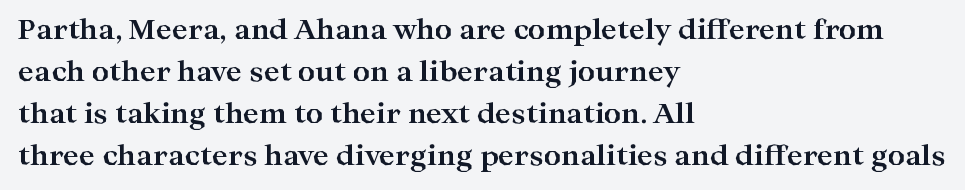
The image shows 27 px bold type, upright; set left-aligned, normal line spacing (1.55x), normal letter spacing, not underlined.
